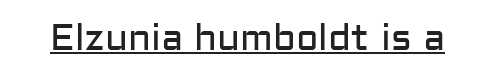
The typography opts for an upright posture over an oblique one. Words appear dense and cohesive because spacing is normal. The passage shown is underscored from start to finish. This is sans-serif lettering, the kind often seen on screens and signage. The rendering uses natural spacing where letterforms have individual widths. Stroke thickness stays within the range of a standard reading face or lighter.
